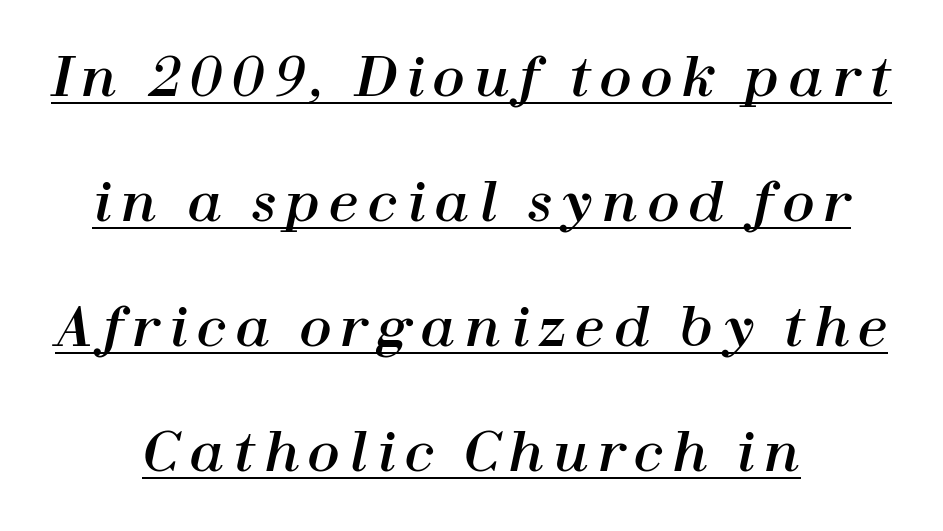
Q: Is the text italic (slanted)? A: Yes, it leans right by about 12 degrees.
Q: Is the text underlined? A: Yes.
Q: How is the paragraph aligned? A: Centered.
Q: Is the spacing between lines tight, normal or loose? A: Loose.
Q: Width (condensed, normal, or wide)? A: Normal.
Q: Stroke contrast? A: High.
Q: x-height? A: Medium.
Q: Monospaced? A: No.
